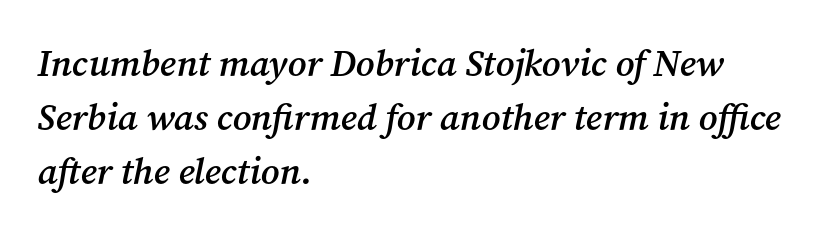
The image shows 37 px semibold serif type, italic (leaning right); set left-aligned, normal line spacing (1.46x), normal letter spacing, not underlined; medium stroke contrast and a medium x-height.
